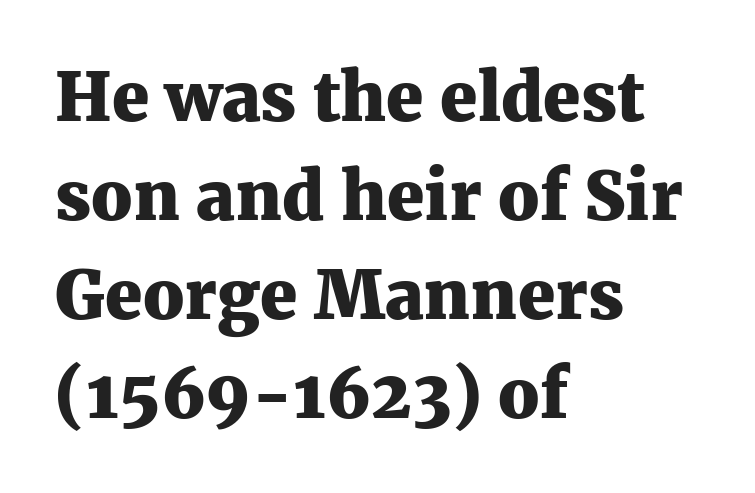
{"serif": "yes", "italic": "no", "bold": "yes", "weight": "heavy", "width": "normal", "stroke_contrast": "medium", "x_height": "medium", "monospaced": "no", "underline": "no", "align": "left", "line_spacing": "normal", "line_spacing_ratio": 1.48, "letter_spacing": "normal", "letter_spacing_em": 0.0, "glyph_px": 67}
